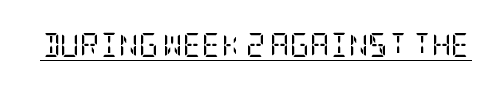
Underlined type. When letters stand straight like this, we call the style roman or upright. The line texture is even and compact thanks to regular tracking. The strokes carry an ordinary text weight at most.
